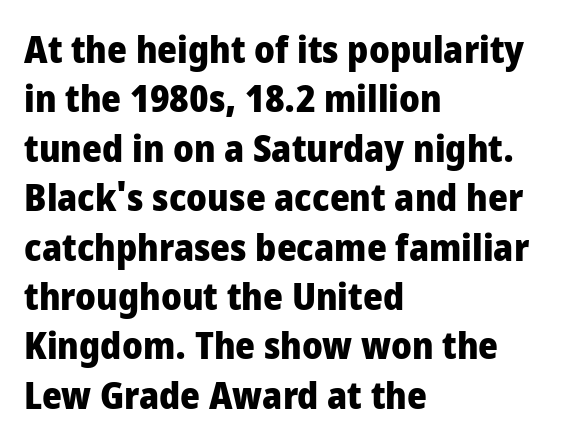
The image shows 38 px heavy, condensed sans-serif type, upright; set left-aligned, normal line spacing (1.3x), normal letter spacing, not underlined; low stroke contrast and a large x-height.
